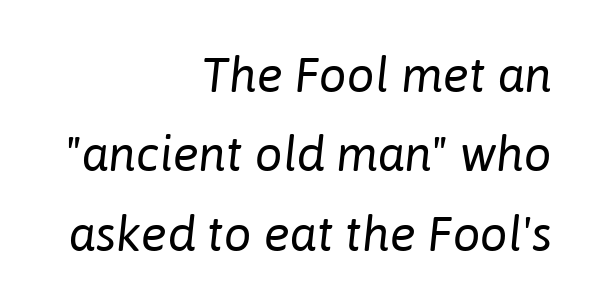
A flush-right, rag-left setting is used for this passage. A normal amount of white space separates one row of letters from the next. The font is comparable to plain body text, perhaps lighter. The rendering applies a slant to the glyphs.
